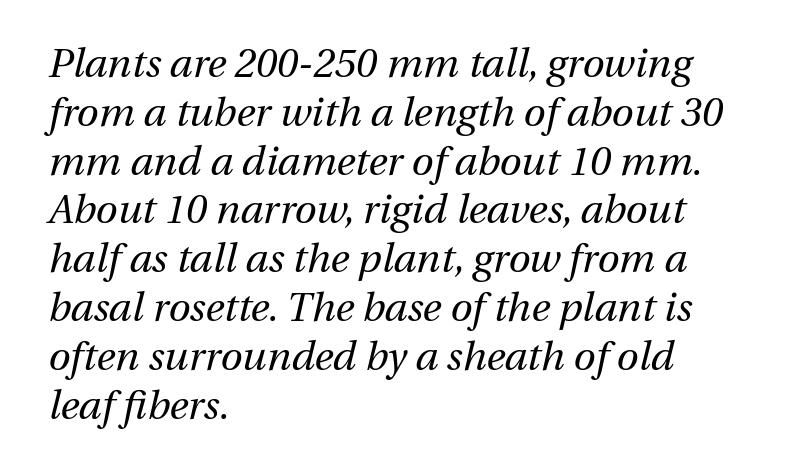
The image shows 40 px regular-weight type, italic (leaning right); set left-aligned, line spacing 1.22x, normal letter spacing, not underlined; medium stroke contrast and a medium x-height.
